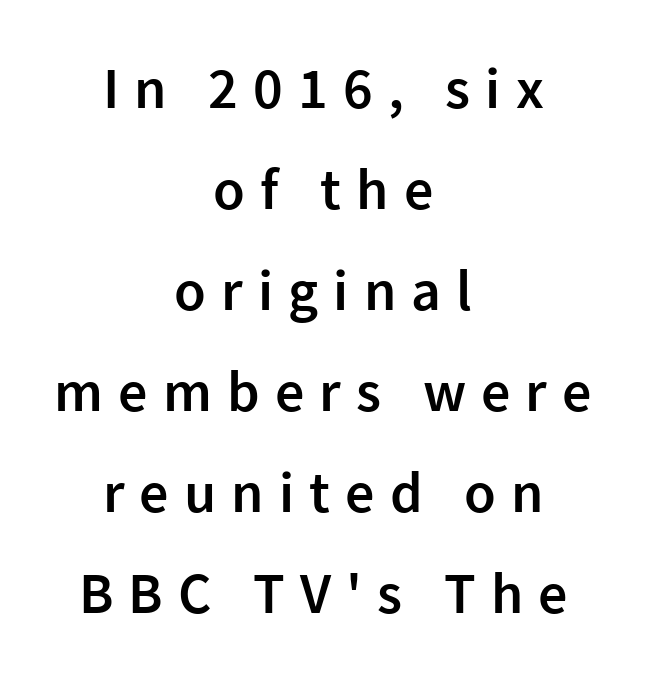
The rendering uses natural spacing where letterforms have individual widths. A typesetter would label this face a sans. The glyphs have the mass of a demibold cut, below bold. Tracking here is generous; glyphs stand well apart from one another. The baseline area is clear.
